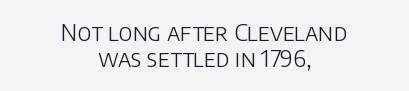
The paragraph has two soft edges and a firm central axis. Is this a heavy cut? Hardly; it is regular or lighter. The letterforms sit shoulder to shoulder at normal distance. If you measured baseline to baseline, you'd find a short distance. Each row of text sits above clean, open space.
